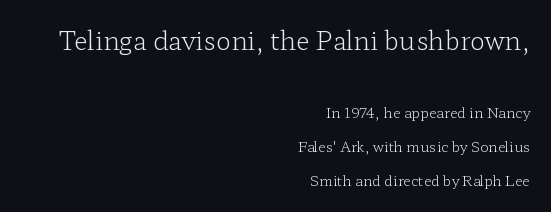
{"italic": "no", "bold": "no", "underline": "no", "align": "right", "line_spacing": "loose", "line_spacing_ratio": 2.41, "letter_spacing": "normal", "letter_spacing_em": 0.0, "larger_block": "first", "size_ratio": 1.79, "glyph_px": 25}
